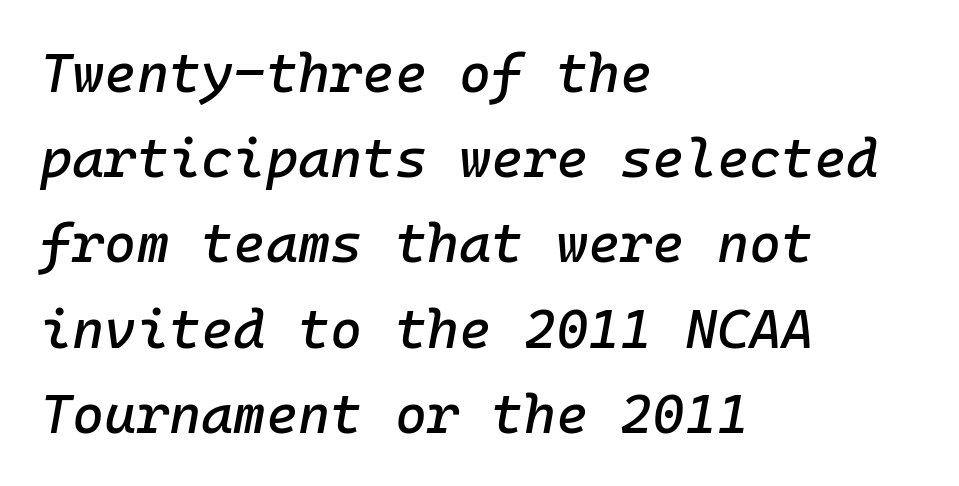
Q: Is the text italic (slanted)? A: Yes, it leans right by about 10 degrees.
Q: Is the text underlined? A: No.
Q: How is the paragraph aligned? A: Left-aligned.
Q: Is the spacing between letters normal or unusually wide? A: Normal.
Q: Is the spacing between lines tight, normal or loose? A: Normal.
Q: Width (condensed, normal, or wide)? A: Normal.
Q: Stroke contrast? A: Low.
Q: x-height? A: Medium.
Q: Monospaced? A: Yes.
